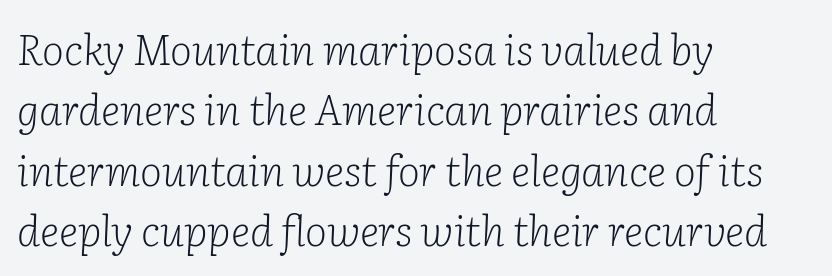
Q: Is the text bold? A: No.
Q: Is the text italic (slanted)? A: Yes, it leans right by about 2 degrees.
Q: Is the typeface a serif or a sans-serif typeface? A: Serif.
Q: Is the text underlined? A: No.
Q: How is the paragraph aligned? A: Left-aligned.
Q: Is the spacing between letters normal or unusually wide? A: Normal.
Q: Is the spacing between lines tight, normal or loose? A: Normal.
Q: Width (condensed, normal, or wide)? A: Normal.
Q: Stroke contrast? A: Low.
Q: x-height? A: Medium.
Q: Monospaced? A: No.
